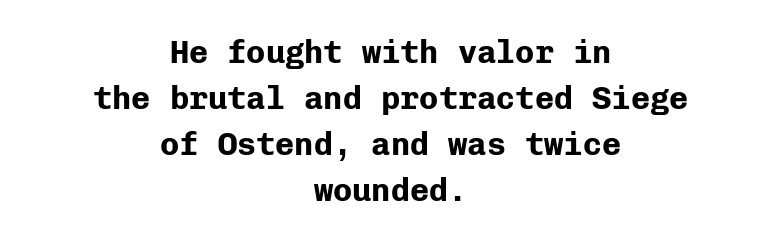
Q: Is the text bold? A: Yes.
Q: Is the text italic (slanted)? A: No, it is upright.
Q: Is the typeface a serif or a sans-serif typeface? A: Sans-serif.
Q: Is the text underlined? A: No.
Q: How is the paragraph aligned? A: Centered.
Q: Is the spacing between letters normal or unusually wide? A: Normal.
Q: Is the spacing between lines tight, normal or loose? A: Normal.
Q: Width (condensed, normal, or wide)? A: Normal.
Q: Stroke contrast? A: Low.
Q: x-height? A: Medium.
Q: Monospaced? A: Yes.
